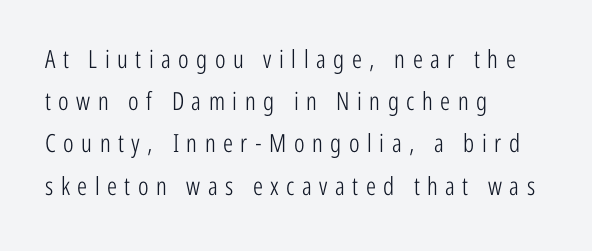
The type sits square on the baseline with zero lean. The glyphs are unaccompanied by any horizontal stroke below them. The line texture is sparse and dotted thanks to wide tracking. Which margin do the lines hug? The left one — the right edge is uneven.
